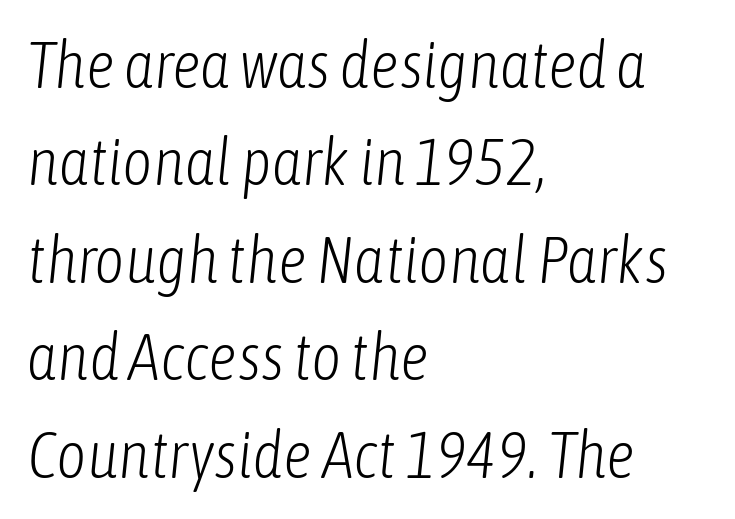
The image shows 65 px light, condensed type, italic (leaning right); set left-aligned, normal line spacing (1.5x), normal letter spacing, not underlined; low stroke contrast and a medium x-height.
